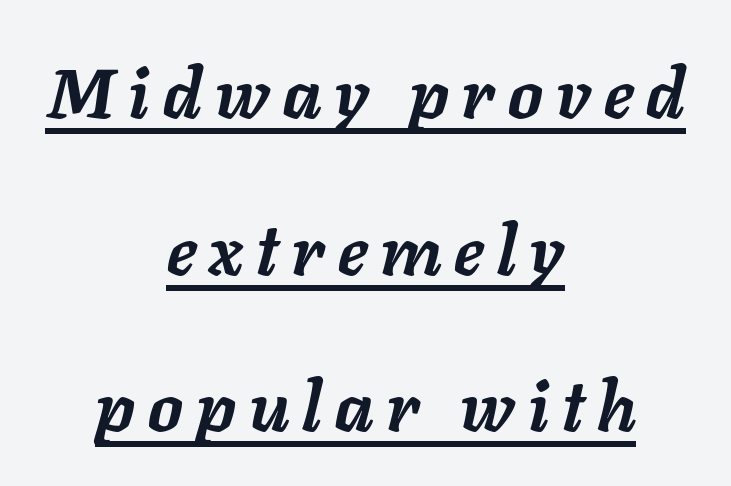
The image shows 69 px semibold type, italic (leaning right); set centered, loose line spacing (2.27x), underlined; low stroke contrast and a medium x-height.
